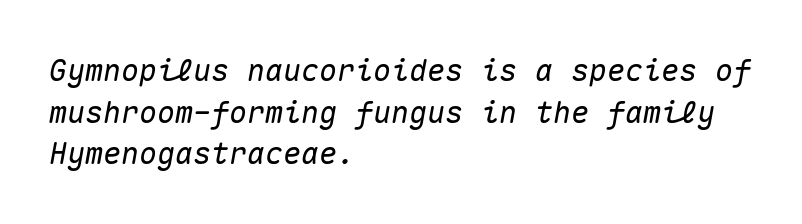
The image shows 30 px text type, italic (leaning right), monospaced; set left-aligned, normal line spacing (1.39x), normal letter spacing, not underlined; medium stroke contrast and a medium x-height.
